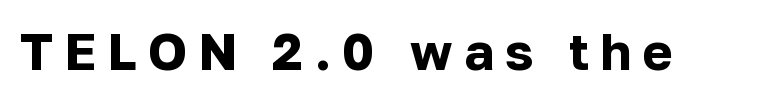
{"serif": "no", "italic": "no", "bold": "yes", "weight": "bold", "width": "normal", "stroke_contrast": "low", "x_height": "medium", "monospaced": "no", "underline": "no", "letter_spacing": "wide", "letter_spacing_em": 0.22, "glyph_px": 51}
